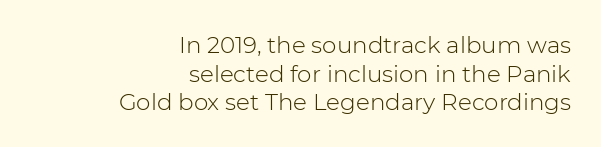
The image shows 23 px text type, upright; set right-aligned, normal line spacing (1.25x), normal letter spacing, not underlined.
